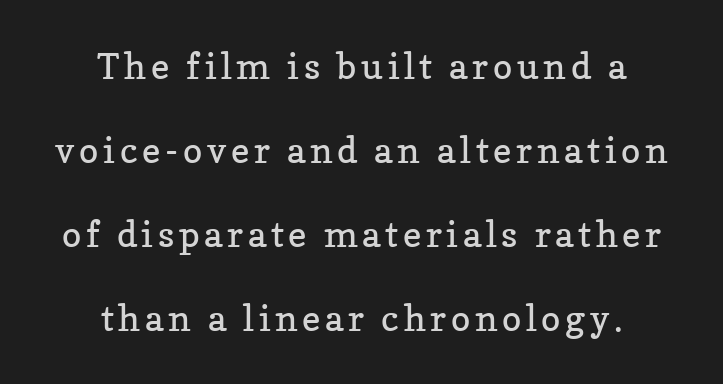
The image shows 36 px regular-weight serif type, upright; set centered, loose line spacing (2.33x), not underlined; low stroke contrast and a medium x-height.
